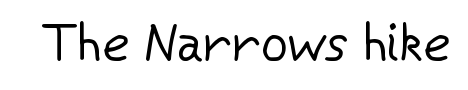
Q: Is the text bold? A: No.
Q: Is the text italic (slanted)? A: No, it is upright.
Q: Is the typeface a serif or a sans-serif typeface? A: Sans-serif.
Q: Is the text underlined? A: No.
Q: Is the spacing between letters normal or unusually wide? A: Normal.
Q: Width (condensed, normal, or wide)? A: Normal.
Q: Stroke contrast? A: Low.
Q: x-height? A: Medium.
Q: Monospaced? A: No.
